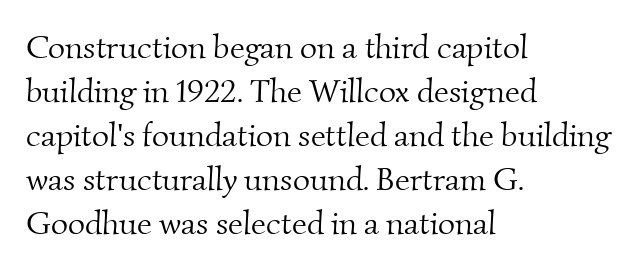
Q: Is the text bold? A: No.
Q: Is the typeface a serif or a sans-serif typeface? A: Serif.
Q: Is the text underlined? A: No.
Q: How is the paragraph aligned? A: Left-aligned.
Q: Is the spacing between letters normal or unusually wide? A: Normal.
Q: Is the spacing between lines tight, normal or loose? A: Normal.
Q: Width (condensed, normal, or wide)? A: Normal.
Q: Stroke contrast? A: Medium.
Q: x-height? A: Small.
Q: Monospaced? A: No.
